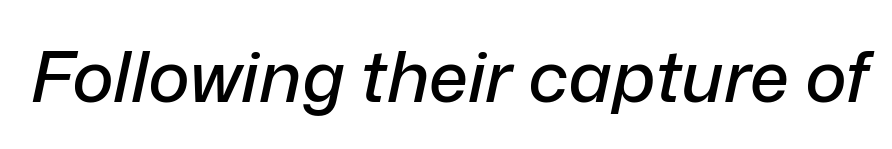
{"italic": "yes", "lean": "right", "slant_degrees": 12, "width": "normal", "stroke_contrast": "low", "x_height": "medium", "monospaced": "no", "underline": "no", "letter_spacing": "normal", "letter_spacing_em": 0.0, "glyph_px": 71}
